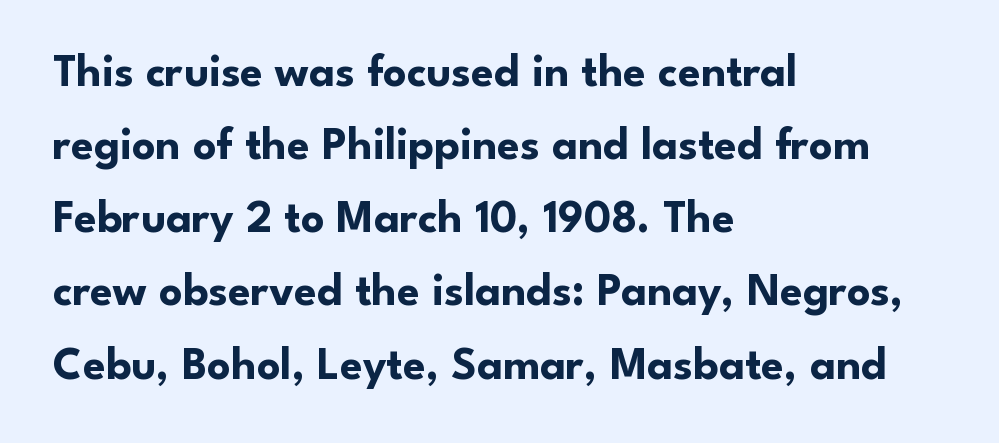
{"serif": "no", "italic": "no", "bold": "yes", "weight": "bold", "width": "normal", "stroke_contrast": "low", "x_height": "small", "monospaced": "no", "underline": "no", "align": "left", "line_spacing": "normal", "line_spacing_ratio": 1.59, "letter_spacing": "normal", "letter_spacing_em": 0.0, "glyph_px": 46}
